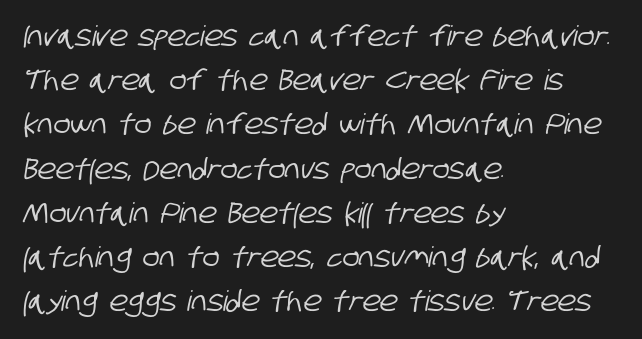
The image shows 28 px condensed sans-serif type; set left-aligned, normal line spacing (1.58x), normal letter spacing, not underlined; low stroke contrast and a large x-height.
